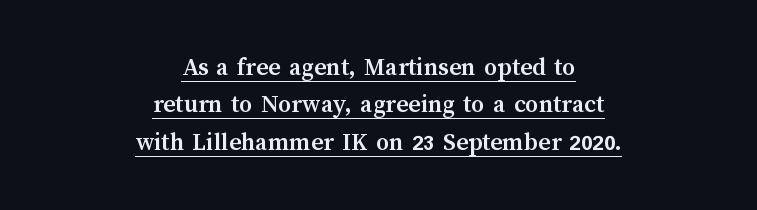
{"italic": "no", "bold": "yes", "underline": "yes", "align": "center", "line_spacing": "normal", "line_spacing_ratio": 1.44, "letter_spacing": "normal", "letter_spacing_em": 0.0, "glyph_px": 26}
